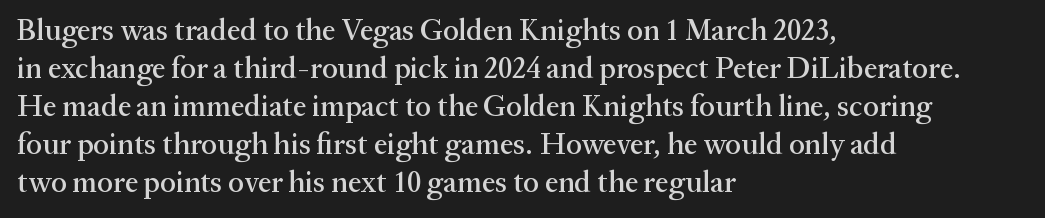
{"serif": "yes", "italic": "no", "width": "normal", "stroke_contrast": "medium", "x_height": "medium", "monospaced": "no", "underline": "no", "align": "left", "line_spacing": "normal", "line_spacing_ratio": 1.27, "letter_spacing": "normal", "letter_spacing_em": 0.0, "glyph_px": 30}
